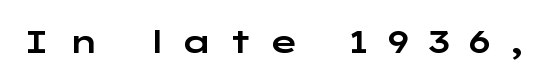
Q: Is the text italic (slanted)? A: No, it is upright.
Q: Is the typeface a serif or a sans-serif typeface? A: Sans-serif.
Q: Is the text underlined? A: No.
Q: Is the spacing between letters normal or unusually wide? A: Unusually wide.
Q: Width (condensed, normal, or wide)? A: Wide.
Q: Stroke contrast? A: Low.
Q: x-height? A: Medium.
Q: Monospaced? A: No.
